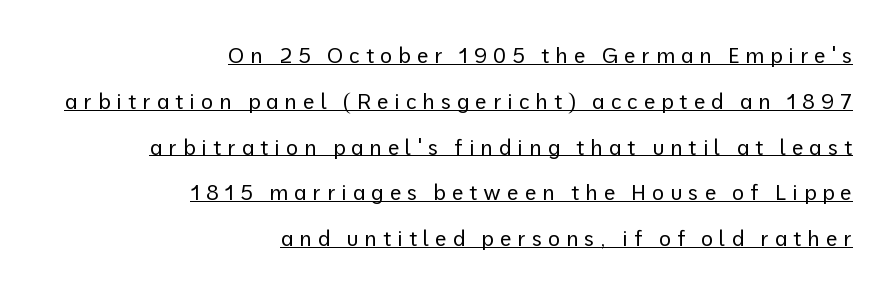
The image shows 21 px text type, upright; set right-aligned, loose line spacing (2.18x), unusually wide letter spacing (+0.28 em), underlined.
